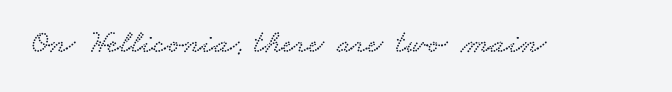
Q: Is the typeface a serif or a sans-serif typeface? A: Serif.
Q: Is the text underlined? A: No.
Q: Is the spacing between letters normal or unusually wide? A: Normal.
Q: Width (condensed, normal, or wide)? A: Wide.
Q: Stroke contrast? A: Low.
Q: x-height? A: Small.
Q: Monospaced? A: No.
